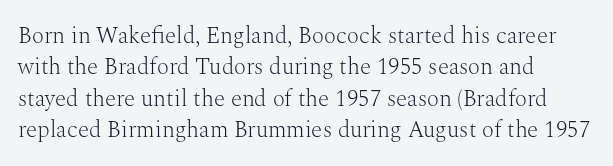
One glance says typical: line gaps are just what's usual. What stands out about the letter spacing? Nothing — it is the standard amount. This reads as an unemphasized weight, regular at the heaviest. The text block is weighted toward the left margin, trailing off unevenly rightward. Descender tails drop into unmarked territory. The specimen reads as upright at a glance.
